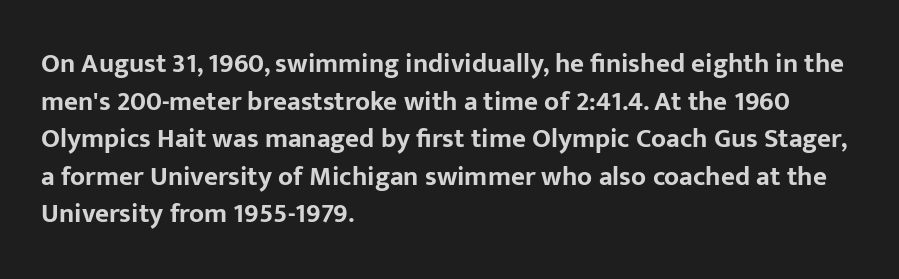
Its strokes are broad and dark, the hallmark of bold type. The letterforms sit shoulder to shoulder at normal distance. Horizontal alignment here is leftward, the default for most running prose. Each new line begins a customary step beneath the previous one. Has an underline been added? It has not. Characters remain perfectly vertical along every line.
